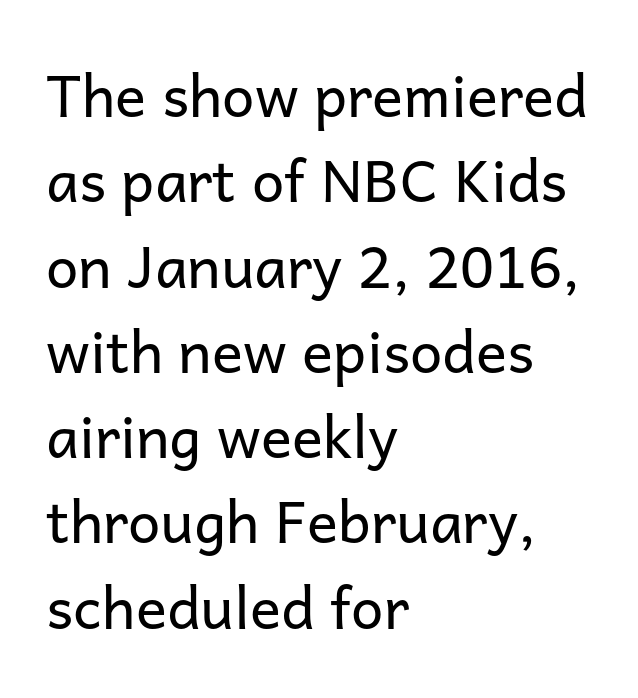
The image shows 58 px regular-weight sans-serif type, upright; set left-aligned, normal line spacing (1.47x), normal letter spacing, not underlined; low stroke contrast and a medium x-height.
